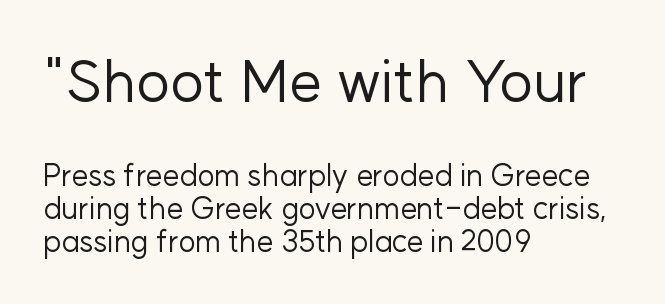
{"serif": "no", "italic": "no", "bold": "no", "weight": "regular", "width": "normal", "stroke_contrast": "low", "x_height": "medium", "monospaced": "no", "underline": "no", "align": "left", "line_spacing": "tight", "line_spacing_ratio": 1.11, "letter_spacing": "normal", "letter_spacing_em": 0.0, "larger_block": "first", "size_ratio": 1.97, "glyph_px": 59}
